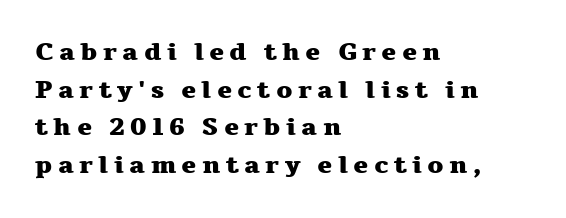
The image shows 25 px bold type, upright; set left-aligned, normal line spacing (1.51x), unusually wide letter spacing (+0.21 em), not underlined.
